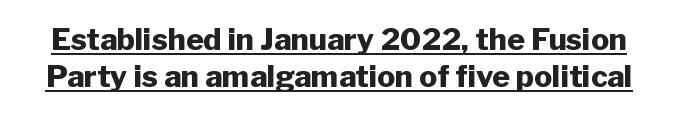
{"serif": "no", "italic": "no", "bold": "yes", "weight": "heavy", "width": "normal", "stroke_contrast": "low", "x_height": "medium", "monospaced": "no", "underline": "yes", "line_spacing_ratio": 1.22, "letter_spacing": "normal", "letter_spacing_em": 0.0, "glyph_px": 30}
